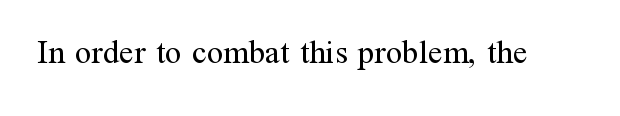
{"serif": "yes", "italic": "no", "bold": "no", "weight": "regular", "width": "normal", "stroke_contrast": "medium", "x_height": "medium", "monospaced": "no", "underline": "no", "letter_spacing": "normal", "letter_spacing_em": 0.0, "glyph_px": 33}
